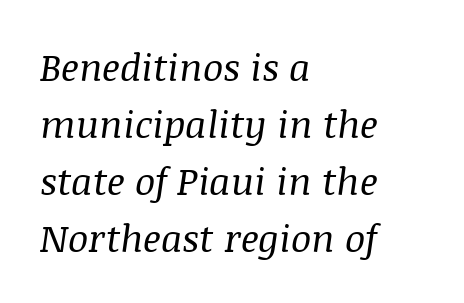
Q: Is the text bold? A: No.
Q: Is the text italic (slanted)? A: Yes, it leans right by about 8 degrees.
Q: Is the typeface a serif or a sans-serif typeface? A: Serif.
Q: Is the text underlined? A: No.
Q: How is the paragraph aligned? A: Left-aligned.
Q: Is the spacing between letters normal or unusually wide? A: Normal.
Q: Is the spacing between lines tight, normal or loose? A: Normal.
Q: Width (condensed, normal, or wide)? A: Normal.
Q: Stroke contrast? A: Medium.
Q: x-height? A: Large.
Q: Monospaced? A: No.
